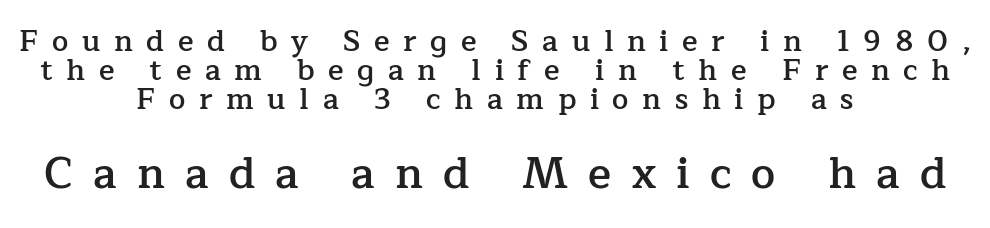
The image shows 43 px semibold serif type, upright; set centered, tight line spacing (1.0x), unusually wide letter spacing (+0.47 em), not underlined; the second (bottom) block is 1.48x larger; low stroke contrast and a medium x-height.
